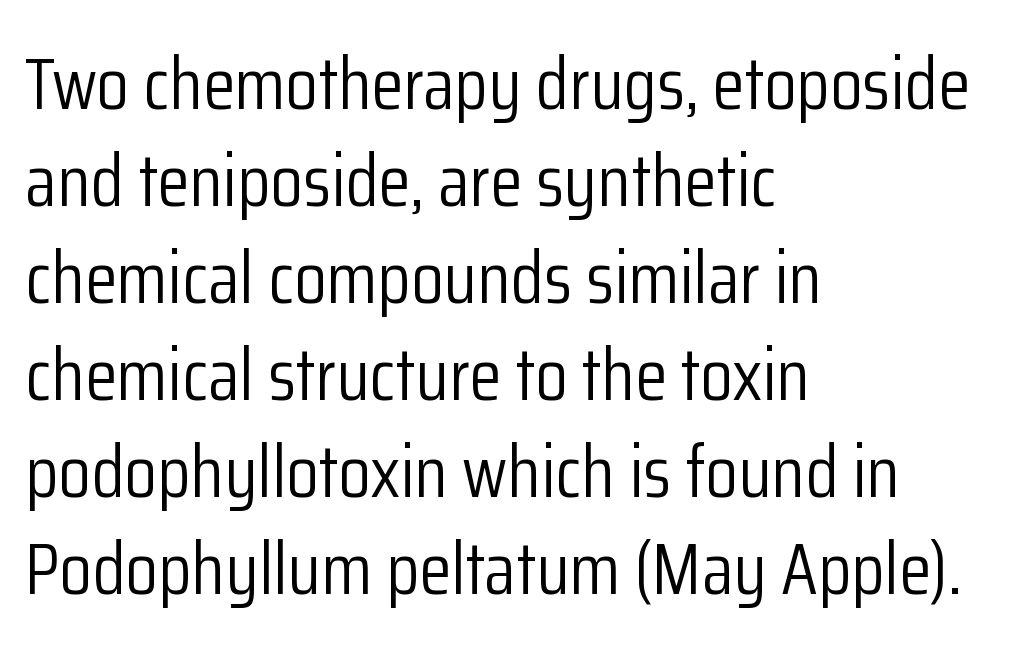
{"serif": "no", "italic": "no", "bold": "no", "weight": "light", "width": "condensed", "stroke_contrast": "low", "x_height": "medium", "monospaced": "no", "underline": "no", "align": "left", "line_spacing": "normal", "line_spacing_ratio": 1.31, "letter_spacing": "normal", "letter_spacing_em": 0.0, "glyph_px": 74}
